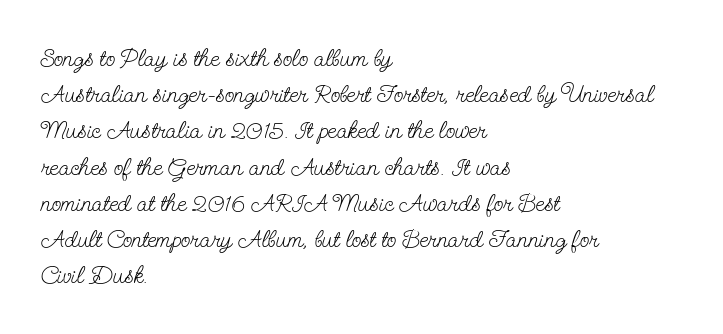
{"bold": "no", "underline": "no", "align": "left", "line_spacing": "normal", "line_spacing_ratio": 1.45, "letter_spacing": "normal", "letter_spacing_em": 0.0, "glyph_px": 25}
